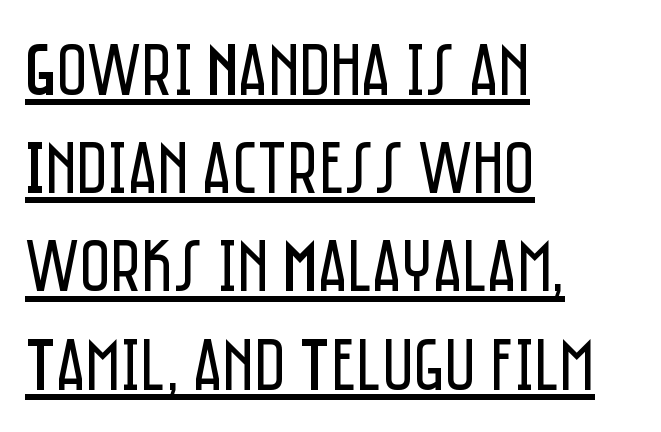
{"serif": "no", "italic": "no", "bold": "no", "weight": "regular", "width": "condensed", "stroke_contrast": "low", "x_height": "large", "monospaced": "no", "underline": "yes", "align": "left", "line_spacing": "normal", "line_spacing_ratio": 1.31, "letter_spacing": "normal", "letter_spacing_em": 0.0, "glyph_px": 75}
